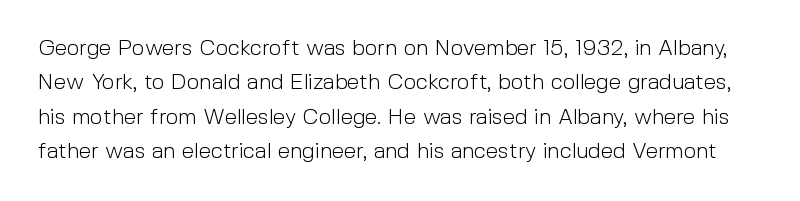
When letters stand straight like this, we call the style roman or upright. Compared with typical body copy, the letter spacing here is the same. The words here are not underlined. No letter is thick-stroked: the sample isn't bold.
